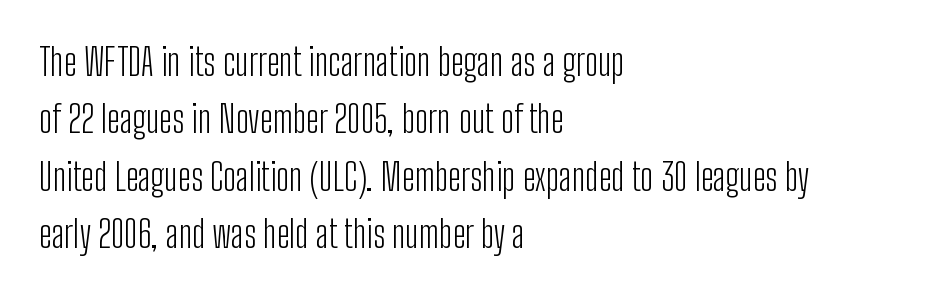
Normally led — the rows are evenly, conventionally spaced. The text was rendered using a sans face with plain stroke endings. The gaps between neighbouring characters are ordinary and unremarkable. Proportional: the letters do not fall into vertical columns. Is this a heavy cut? Hardly; it is regular or lighter. Ordinary non-slanted type is in use.
